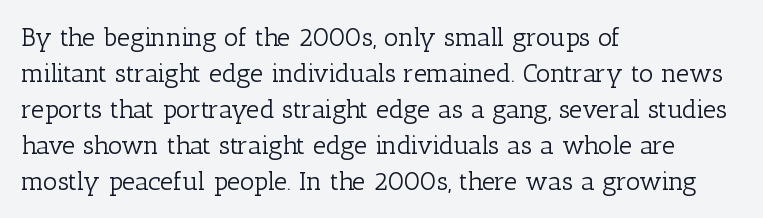
The image shows 26 px text type, upright; set left-aligned, normal line spacing (1.38x), normal letter spacing, not underlined.
